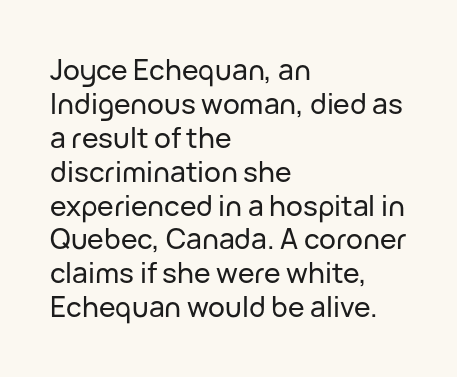
{"serif": "no", "italic": "no", "width": "normal", "stroke_contrast": "low", "x_height": "medium", "monospaced": "no", "underline": "no", "align": "left", "line_spacing_ratio": 1.21, "letter_spacing": "normal", "letter_spacing_em": 0.0, "glyph_px": 28}
